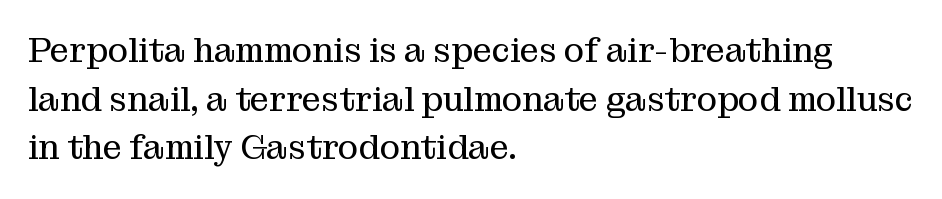
{"serif": "yes", "italic": "no", "bold": "no", "weight": "regular", "width": "normal", "stroke_contrast": "medium", "x_height": "medium", "monospaced": "no", "underline": "no", "align": "left", "line_spacing": "normal", "line_spacing_ratio": 1.43, "letter_spacing": "normal", "letter_spacing_em": 0.0, "glyph_px": 34}
